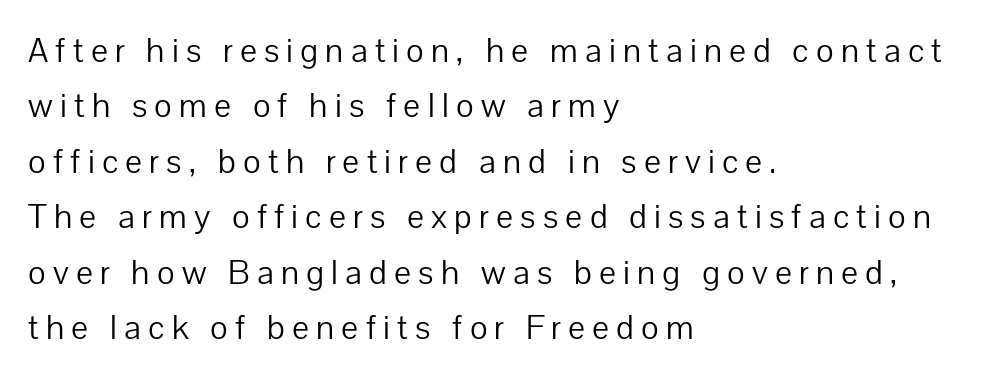
The image shows 34 px light sans-serif type, upright; set left-aligned, normal line spacing (1.63x), unusually wide letter spacing (+0.21 em), not underlined; low stroke contrast and a medium x-height.
